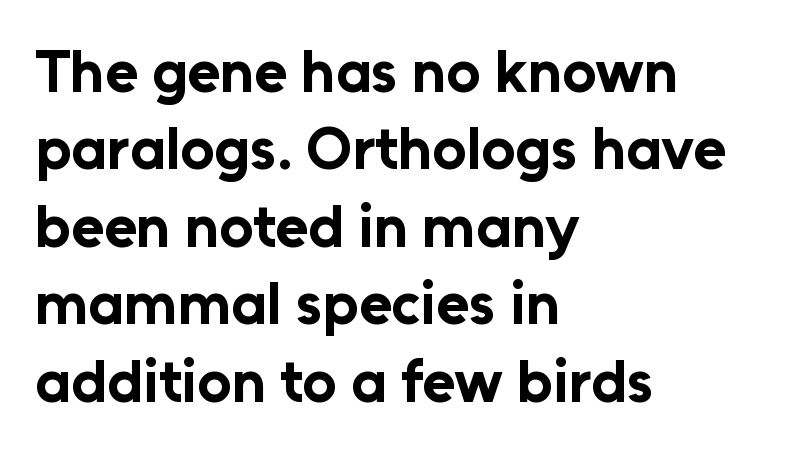
Just letters on the line, the space beneath them empty. There is no visible air inserted between adjacent glyphs. Casual observation: everything's shoved over to the left. Successive baselines arrive at the customary interval. The typography opts for an upright posture over an oblique one. The rendering uses natural spacing where letterforms have individual widths.
